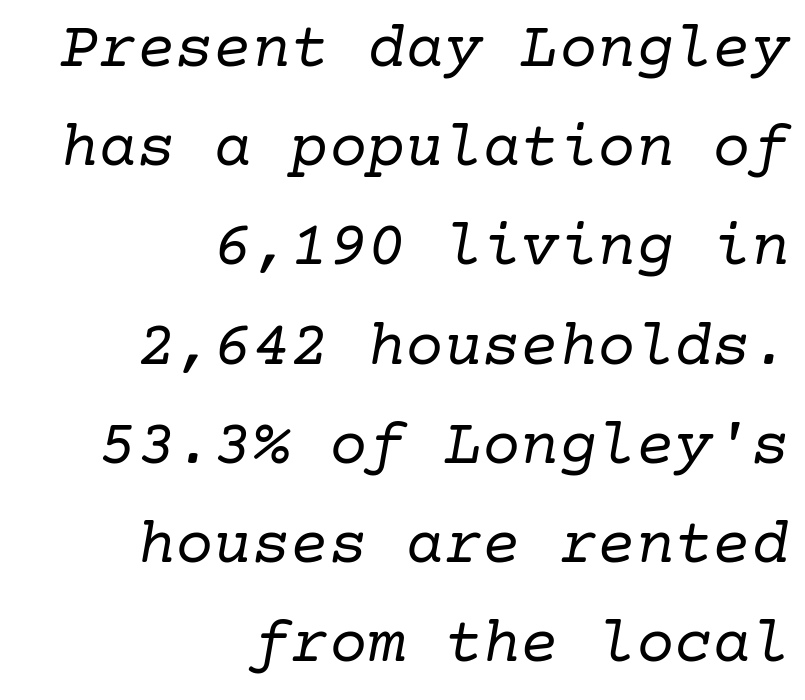
The image shows 64 px regular-weight serif type, italic (leaning right); set right-aligned, normal line spacing (1.55x), normal letter spacing, not underlined; low stroke contrast and a medium x-height.
